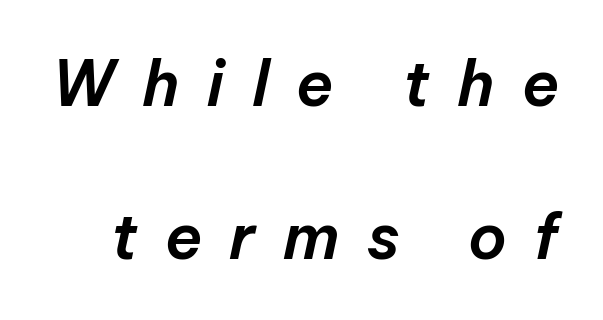
These lines were composed using italics. Vertically, the passage feels expansive, rows floating well apart. The letters advance in unequal steps, a hallmark of proportional type. In terms of letterspacing, this is a distinctly airy, spread setting. Only glyphs here, with clear space below each row.
